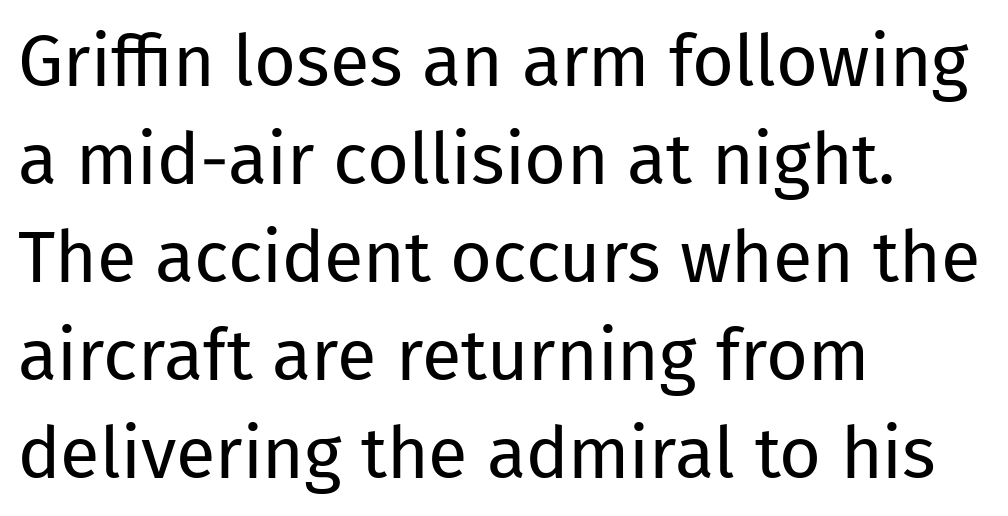
{"serif": "no", "italic": "no", "bold": "no", "weight": "regular", "width": "normal", "stroke_contrast": "low", "x_height": "medium", "monospaced": "no", "underline": "no", "align": "left", "line_spacing": "normal", "line_spacing_ratio": 1.36, "letter_spacing": "normal", "letter_spacing_em": 0.0, "glyph_px": 72}
